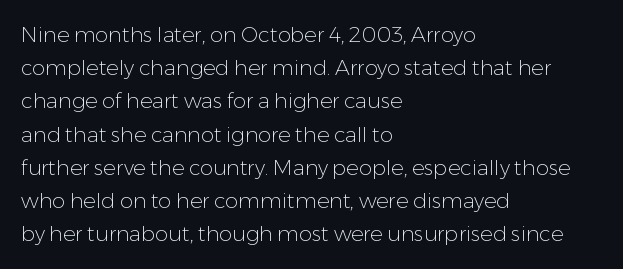
{"italic": "no", "bold": "no", "underline": "no", "align": "left", "line_spacing": "normal", "line_spacing_ratio": 1.58, "letter_spacing": "normal", "letter_spacing_em": 0.0, "glyph_px": 21}
